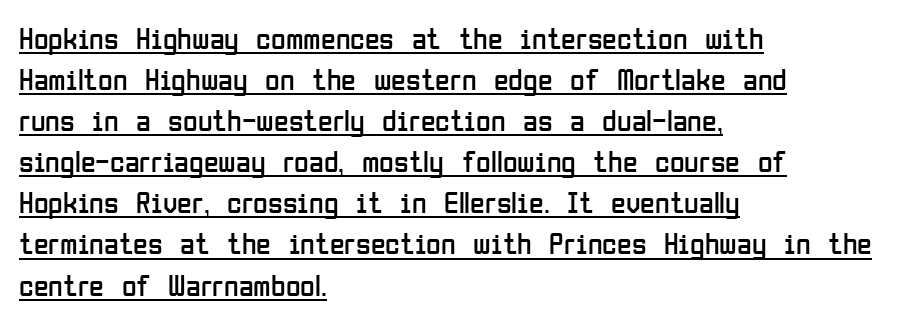
{"serif": "no", "italic": "no", "bold": "no", "weight": "regular", "width": "condensed", "stroke_contrast": "low", "x_height": "medium", "monospaced": "no", "underline": "yes", "align": "left", "line_spacing": "normal", "line_spacing_ratio": 1.37, "letter_spacing": "normal", "letter_spacing_em": 0.0, "glyph_px": 30}
